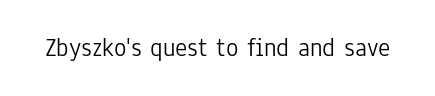
A roman cut, with each character standing at attention. Decoration check: the copy has no underline. The gaps between neighbouring characters are ordinary and unremarkable. Bold? No — there's no thickening of the strokes.
